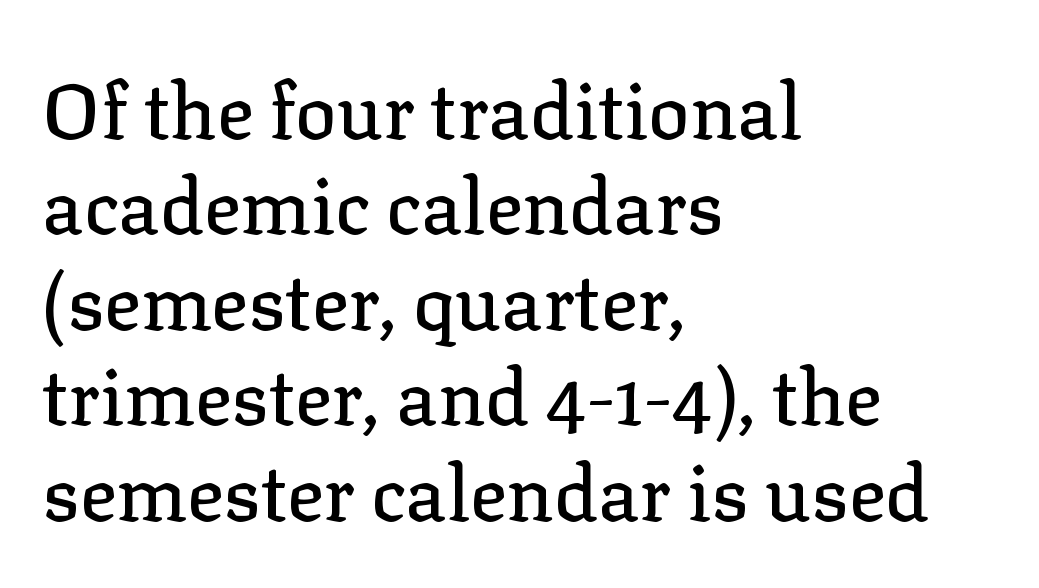
The image shows 77 px serif type, upright; set left-aligned, line spacing 1.24x, normal letter spacing, not underlined; low stroke contrast and a medium x-height.
